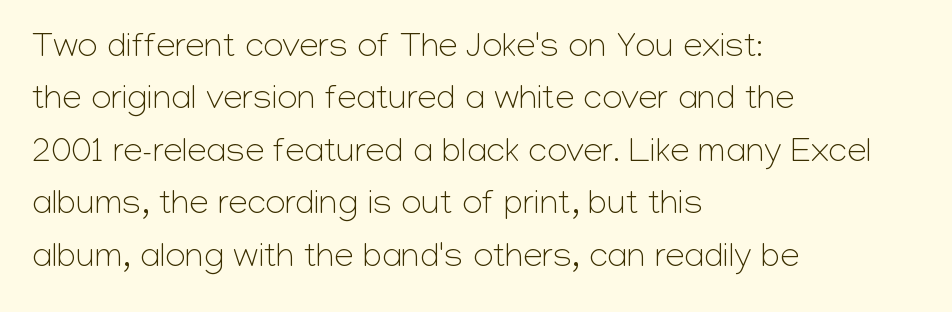
The image shows 35 px light sans-serif type, upright; set left-aligned, normal line spacing (1.5x), normal letter spacing, not underlined; low stroke contrast and a medium x-height.
